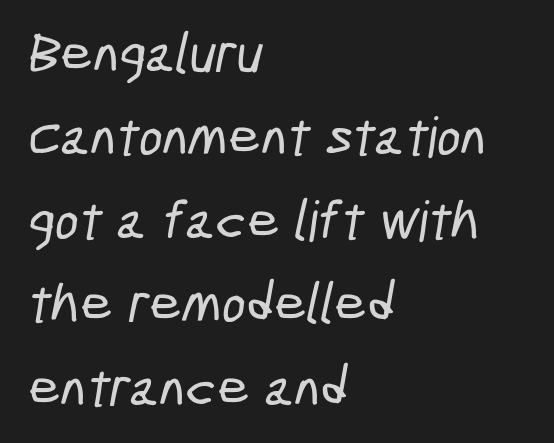
{"serif": "no", "width": "condensed", "stroke_contrast": "low", "x_height": "medium", "monospaced": "no", "underline": "no", "align": "left", "line_spacing": "normal", "line_spacing_ratio": 1.49, "letter_spacing": "normal", "letter_spacing_em": 0.0, "glyph_px": 56}
